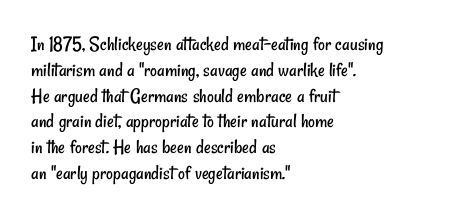
The image shows 21 px text type; set left-aligned, line spacing 1.23x, normal letter spacing, not underlined.
